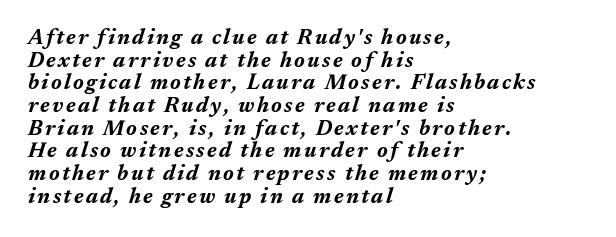
The image shows 21 px bold type, italic (leaning right); set left-aligned, tight line spacing (1.08x), not underlined.
